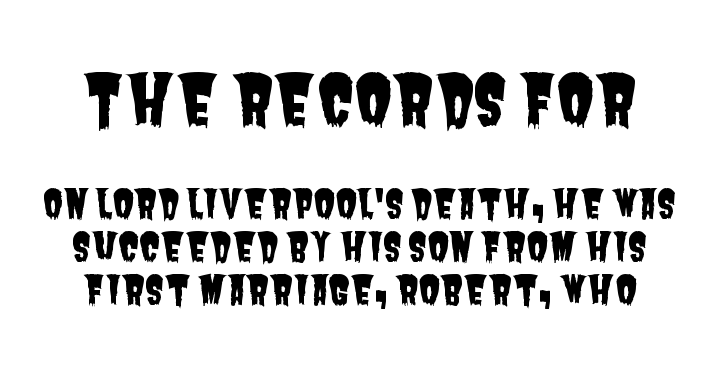
Size contrast runs from large at the top to small at the bottom. Think of a printed novel: that variable character pitch is what you see here. The area under the type is left untouched. Nobody touched the tracking dial on this one.
